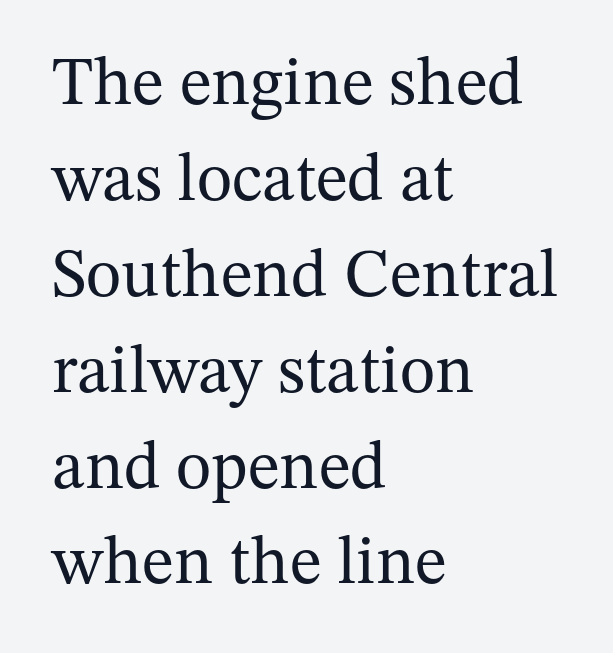
Words float on clear page, feet unadorned. The passage shown is not bold in any degree. Leftover space on each line is placed entirely after the last word. Regarding leading, the lines here are spaced in the standard way. Tall strokes in this sample are plumb rather than angled.
